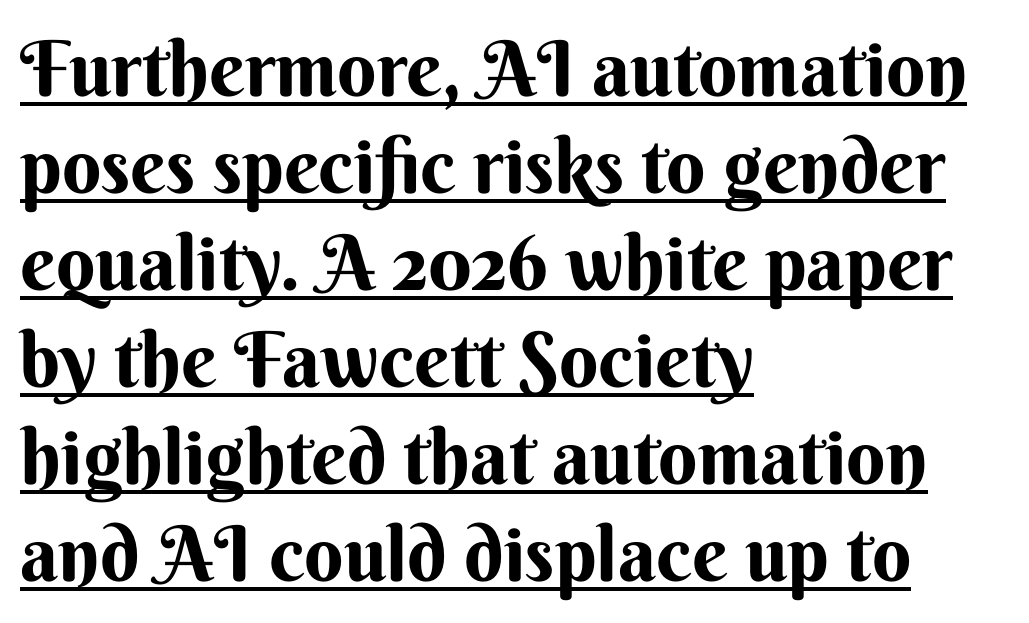
No feet cap the strokes, marking this as sans-serif type. The tracking reads as untouched default to a designer's eye. Each new line begins a customary step beneath the previous one. Style check: upright. Character widths vary here, with narrow letters taking less room than wide ones.
